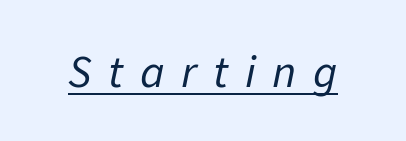
The image shows 46 px regular-weight type, italic (leaning right); set unusually wide letter spacing (+0.36 em), underlined; low stroke contrast and a medium x-height.
